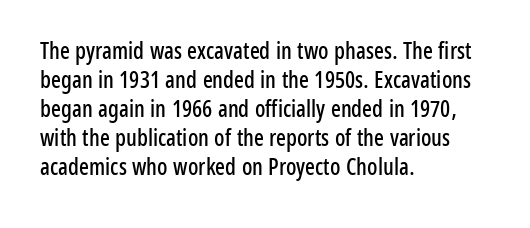
Posture: straight, roman, zero tilt. The passage shown is not underscored anywhere. The rendering anchors every line to the left-hand side. The gaps between neighbouring characters are ordinary and unremarkable.
